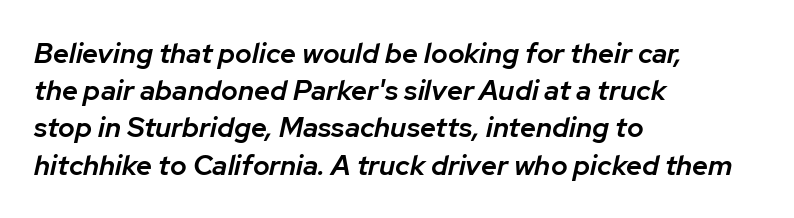
The image shows 28 px semibold type, italic (leaning right); set left-aligned, normal line spacing (1.33x), normal letter spacing, not underlined; low stroke contrast and a medium x-height.
